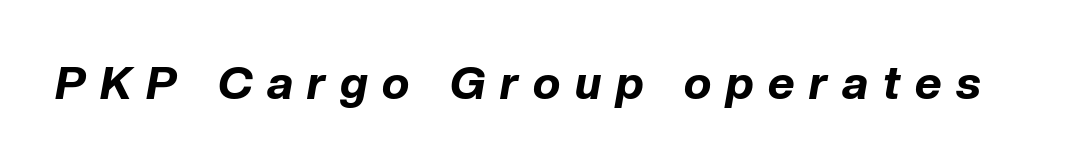
{"italic": "yes", "lean": "right", "slant_degrees": 10, "bold": "yes", "weight": "bold", "width": "normal", "stroke_contrast": "low", "x_height": "medium", "monospaced": "no", "underline": "no", "letter_spacing": "wide", "letter_spacing_em": 0.32, "glyph_px": 46}
